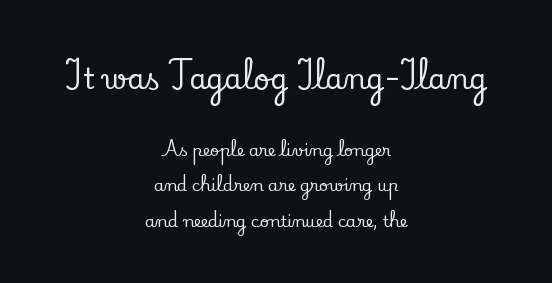
{"serif": "yes", "italic": "no", "width": "normal", "stroke_contrast": "low", "x_height": "small", "monospaced": "no", "underline": "no", "align": "center", "line_spacing": "loose", "line_spacing_ratio": 2.22, "letter_spacing": "normal", "letter_spacing_em": 0.0, "larger_block": "first", "size_ratio": 1.75, "glyph_px": 28}
